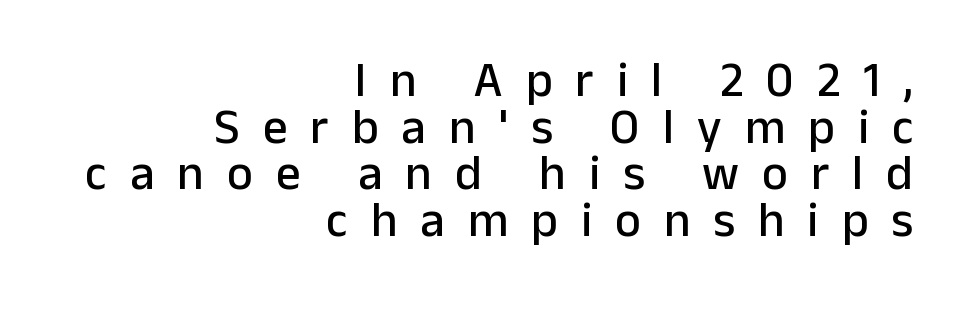
The image shows 49 px sans-serif type, upright; set right-aligned, tight line spacing (0.95x), unusually wide letter spacing (+0.47 em), not underlined; low stroke contrast and a medium x-height.
